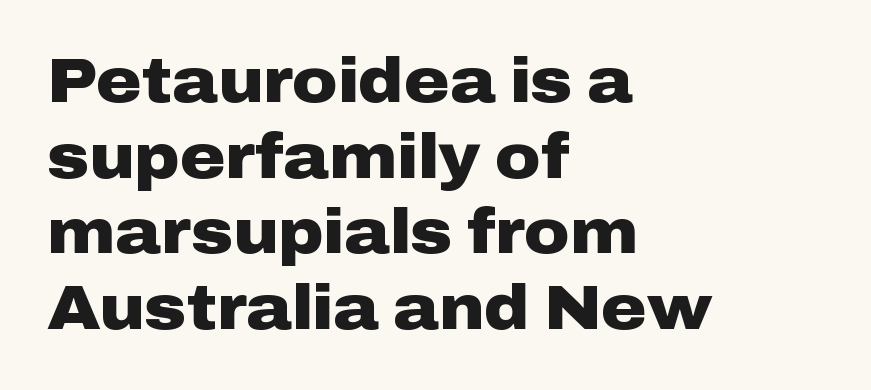
A typesetter would call this proportional, since set widths differ per character. On the weight axis this lands at bold, roughly 700. One-word summary of the alignment: left. Underline: absent. Spacing between characters is what you'd get straight out of the box. This sample uses an upright cut, with every glyph sitting square on the baseline.
